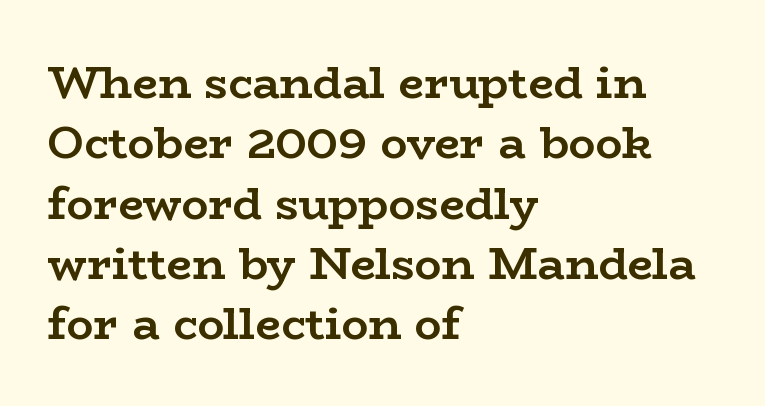
The image shows 45 px semibold, wide serif type, upright; set left-aligned, normal line spacing (1.34x), normal letter spacing, not underlined; low stroke contrast and a medium x-height.
